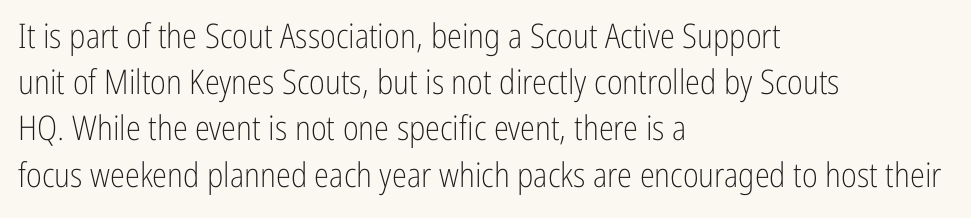
Unlike a traditional serif, this face leaves its strokes unadorned. The rendering keeps characters at their native spacing. A student would call this left alignment; a typographer would say flush left, rag right. Summary of vertical rhythm: regular, with standard interline spacing. The letters advance in unequal steps, a hallmark of proportional type. The cut favours lightness, reaching ordinary text weight at its darkest.
